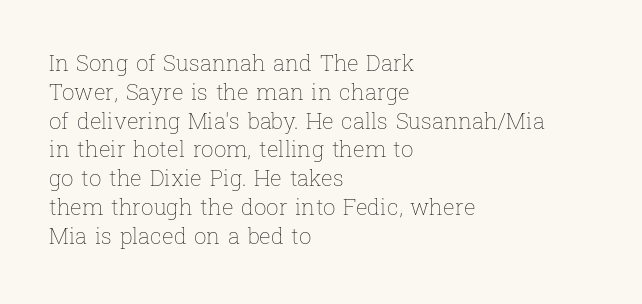
Q: Is the text bold? A: No.
Q: Is the text italic (slanted)? A: No, it is upright.
Q: Is the text underlined? A: No.
Q: How is the paragraph aligned? A: Left-aligned.
Q: Is the spacing between letters normal or unusually wide? A: Normal.
Q: Is the spacing between lines tight, normal or loose? A: Normal.
